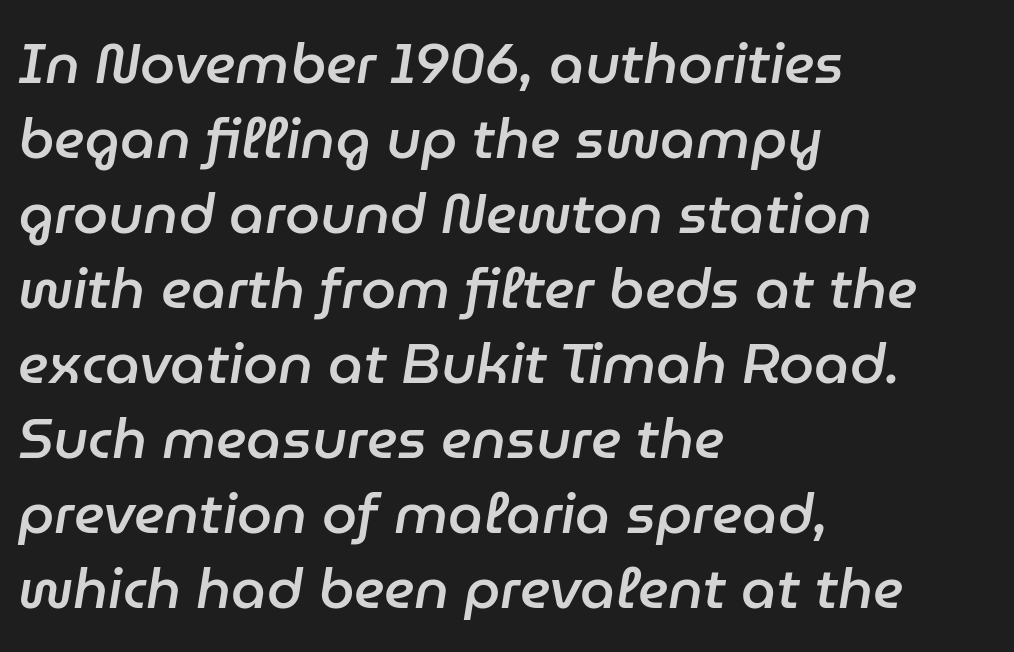
The face used here is proportionally spaced, like ordinary book or web type. Every letter is mildly thick-stroked: semibold rather than bold. Any mark beneath the type? The region is blank. What stands out about the letter spacing? Nothing — it is the standard amount.
